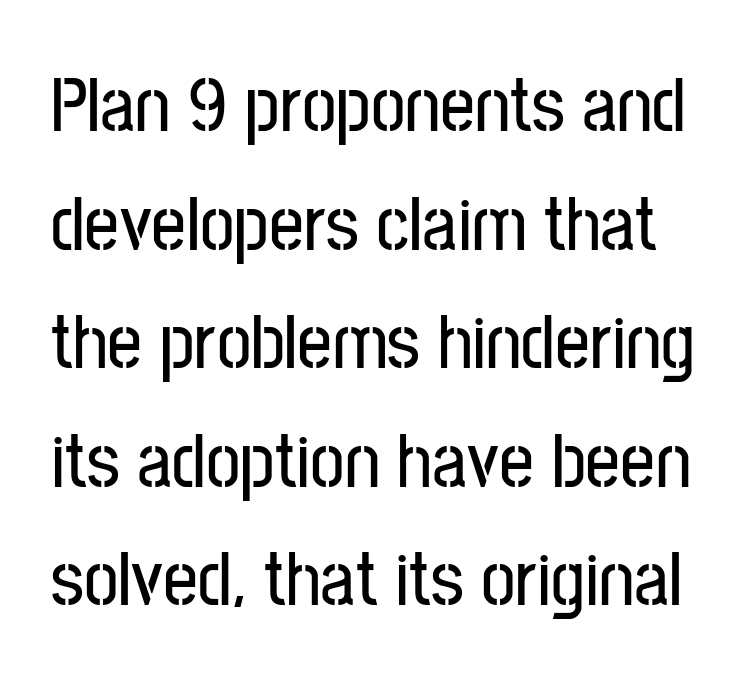
{"serif": "no", "italic": "no", "width": "condensed", "stroke_contrast": "low", "x_height": "medium", "monospaced": "no", "underline": "no", "line_spacing": "normal", "line_spacing_ratio": 1.54, "letter_spacing": "normal", "letter_spacing_em": 0.0, "glyph_px": 77}
